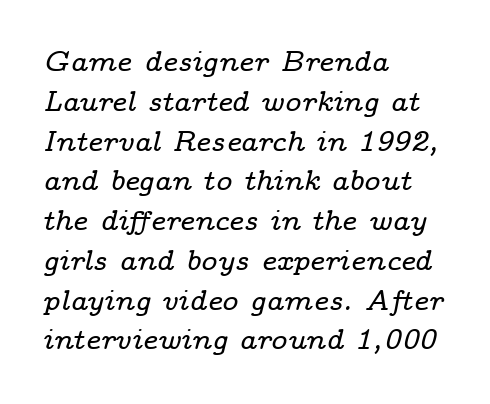
{"serif": "yes", "italic": "yes", "lean": "right", "slant_degrees": 14, "width": "wide", "stroke_contrast": "low", "x_height": "medium", "monospaced": "no", "underline": "no", "align": "left", "line_spacing": "normal", "line_spacing_ratio": 1.42, "letter_spacing": "normal", "letter_spacing_em": 0.0, "glyph_px": 28}
